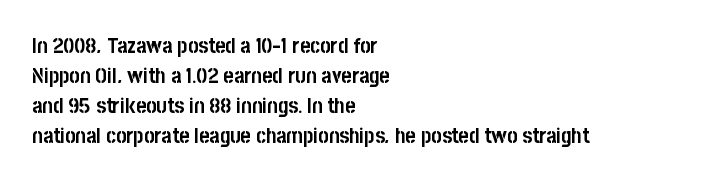
The image shows 22 px bold type, upright; set left-aligned, normal line spacing (1.37x), normal letter spacing, not underlined.
